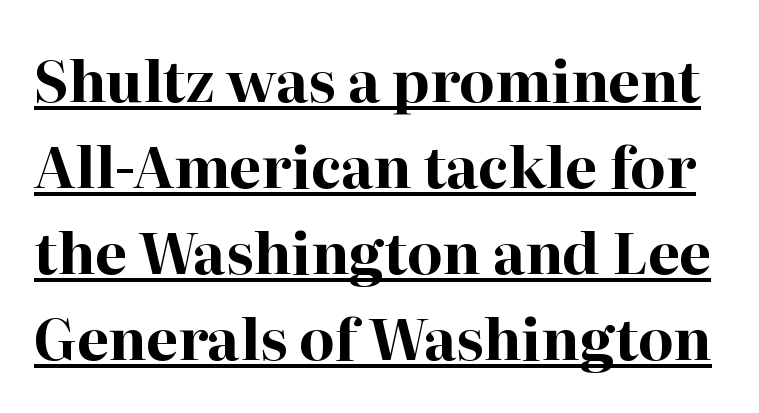
The image shows 57 px bold serif type, upright; set normal line spacing (1.51x), normal letter spacing, underlined; high stroke contrast and a medium x-height.
